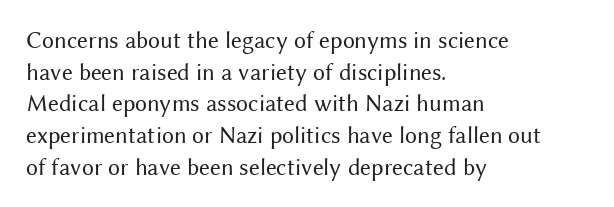
Q: Is the text bold? A: No.
Q: Is the text italic (slanted)? A: No, it is upright.
Q: Is the text underlined? A: No.
Q: How is the paragraph aligned? A: Left-aligned.
Q: Is the spacing between letters normal or unusually wide? A: Normal.
Q: Is the spacing between lines tight, normal or loose? A: Normal.
